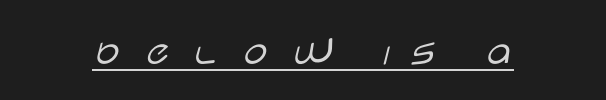
The image shows 43 px light, wide sans-serif type; set unusually wide letter spacing (+0.45 em), underlined; low stroke contrast and a large x-height.
